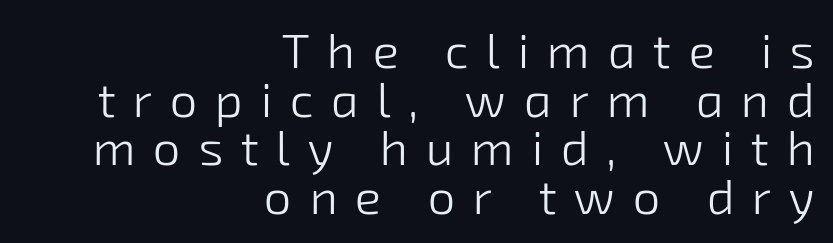
{"serif": "no", "bold": "no", "weight": "light", "width": "normal", "stroke_contrast": "low", "x_height": "medium", "monospaced": "no", "underline": "no", "align": "right", "line_spacing": "tight", "line_spacing_ratio": 0.99, "letter_spacing": "wide", "letter_spacing_em": 0.36, "glyph_px": 49}
